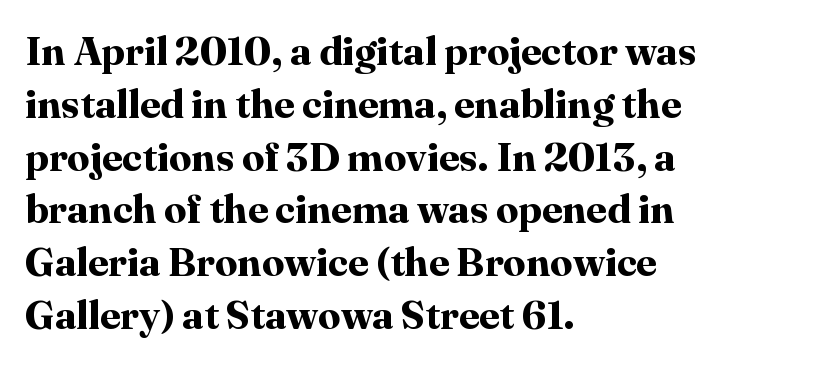
Q: Is the text bold? A: Yes.
Q: Is the text italic (slanted)? A: No, it is upright.
Q: Is the typeface a serif or a sans-serif typeface? A: Serif.
Q: Is the text underlined? A: No.
Q: How is the paragraph aligned? A: Left-aligned.
Q: Is the spacing between letters normal or unusually wide? A: Normal.
Q: Is the spacing between lines tight, normal or loose? A: Normal.
Q: Width (condensed, normal, or wide)? A: Normal.
Q: Stroke contrast? A: High.
Q: x-height? A: Medium.
Q: Monospaced? A: No.
